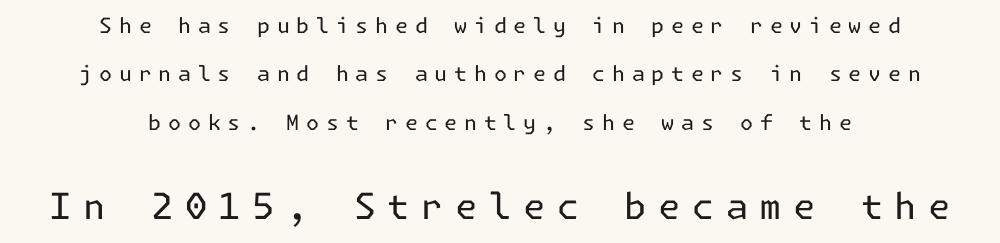
A centered setting, common on invitations and titles, is used for this passage. Caption: upper text group reduced, lower text group enlarged. Nobody drew a line under any word here. Do the letters lean? They stand straight. The leading is generous, giving the passage an open texture. On a weight scale, this lands at 450 or below.
